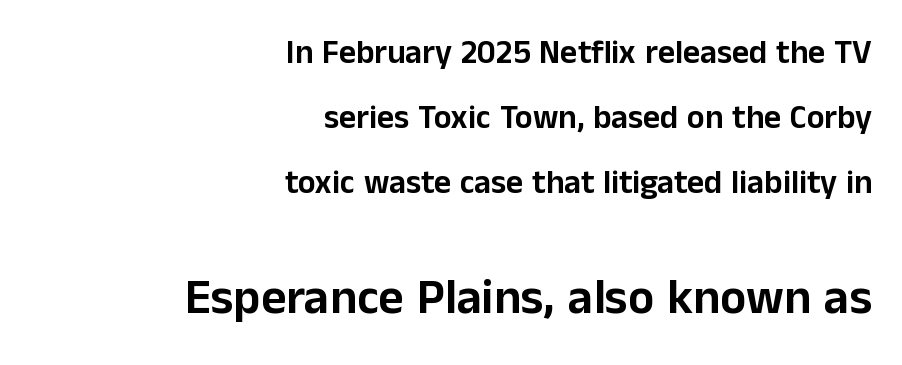
The image shows 49 px sans-serif type, upright; set right-aligned, loose line spacing (1.97x), normal letter spacing, not underlined; the second (bottom) block is 1.48x larger; low stroke contrast and a medium x-height.
